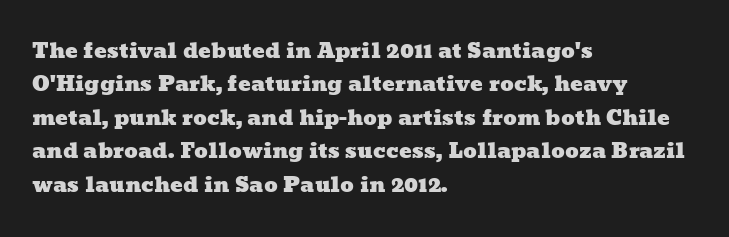
Q: Is the text underlined? A: No.
Q: How is the paragraph aligned? A: Left-aligned.
Q: Is the spacing between letters normal or unusually wide? A: Normal.
Q: Is the spacing between lines tight, normal or loose? A: Normal.
